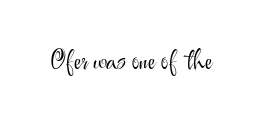
{"bold": "no", "underline": "no", "letter_spacing": "normal", "letter_spacing_em": 0.0, "glyph_px": 26}
